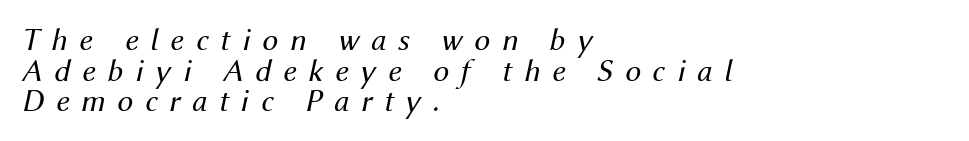
Counters stay open thanks to moderate or lighter strokes. Descenders hang freely into open space. Varying glyph widths throughout — classic text-font behaviour. Compared with typical body copy, the letter spacing here is much looser.
